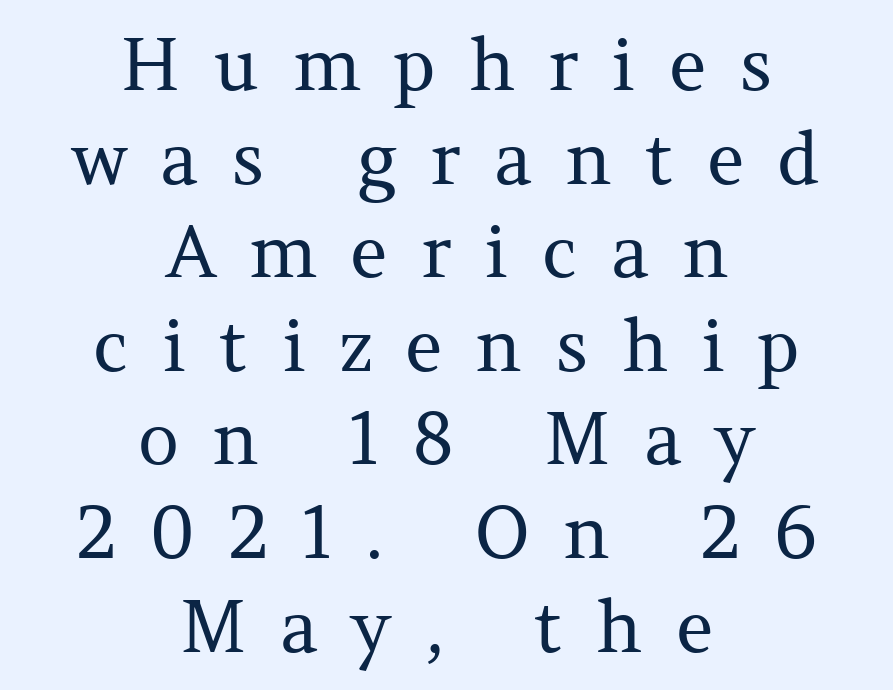
{"serif": "yes", "italic": "no", "bold": "no", "weight": "regular", "width": "normal", "stroke_contrast": "medium", "x_height": "medium", "monospaced": "no", "underline": "no", "align": "center", "line_spacing": "normal", "line_spacing_ratio": 1.3, "letter_spacing": "wide", "letter_spacing_em": 0.46, "glyph_px": 72}
